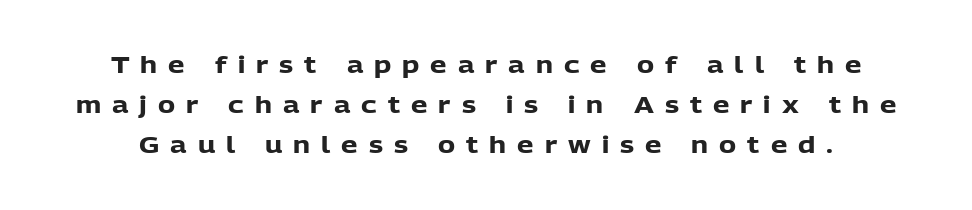
{"italic": "no", "bold": "yes", "underline": "no", "line_spacing_ratio": 1.75, "letter_spacing": "wide", "letter_spacing_em": 0.48, "glyph_px": 23}
